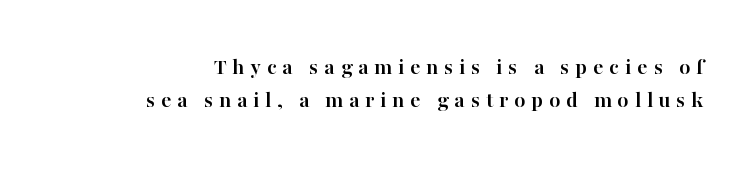
The image shows 23 px bold type, upright; set normal line spacing (1.45x), unusually wide letter spacing (+0.25 em), not underlined.
